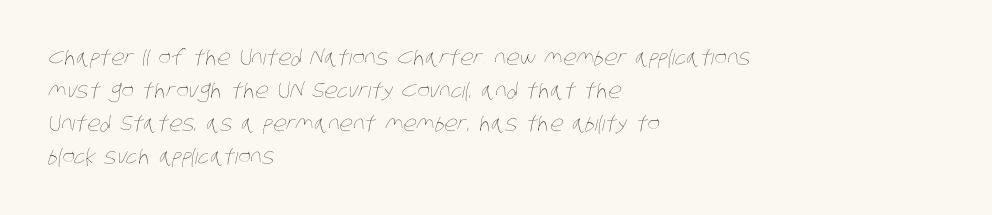
The image shows 21 px text type; set left-aligned, normal line spacing (1.57x), normal letter spacing, not underlined.
